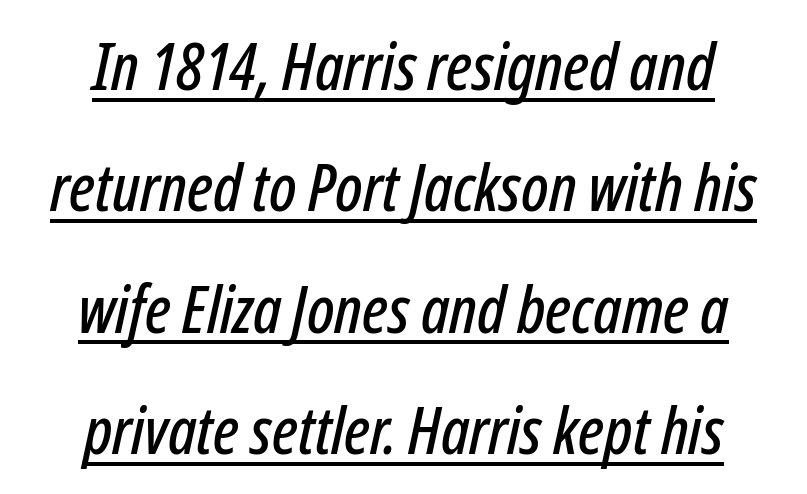
Q: Is the text italic (slanted)? A: Yes, it leans right by about 12 degrees.
Q: Is the text underlined? A: Yes.
Q: How is the paragraph aligned? A: Centered.
Q: Is the spacing between letters normal or unusually wide? A: Normal.
Q: Width (condensed, normal, or wide)? A: Condensed.
Q: Stroke contrast? A: Low.
Q: x-height? A: Medium.
Q: Monospaced? A: No.
